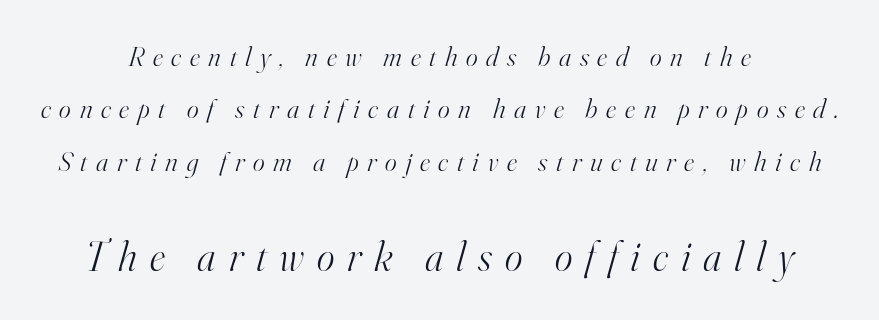
{"serif": "yes", "italic": "yes", "lean": "right", "slant_degrees": 16, "bold": "no", "weight": "light", "width": "normal", "stroke_contrast": "high", "x_height": "small", "monospaced": "no", "underline": "no", "align": "center", "line_spacing_ratio": 1.87, "letter_spacing": "wide", "letter_spacing_em": 0.31, "larger_block": "second", "size_ratio": 1.5, "glyph_px": 42}
